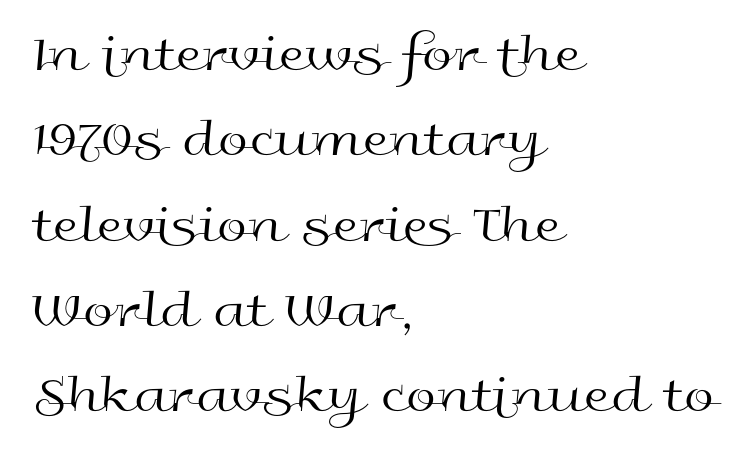
Q: Is the text bold? A: No.
Q: Is the text italic (slanted)? A: No, it is upright.
Q: Is the typeface a serif or a sans-serif typeface? A: Sans-serif.
Q: Is the text underlined? A: No.
Q: How is the paragraph aligned? A: Left-aligned.
Q: Is the spacing between letters normal or unusually wide? A: Normal.
Q: Is the spacing between lines tight, normal or loose? A: Normal.
Q: Width (condensed, normal, or wide)? A: Wide.
Q: x-height? A: Medium.
Q: Monospaced? A: No.
